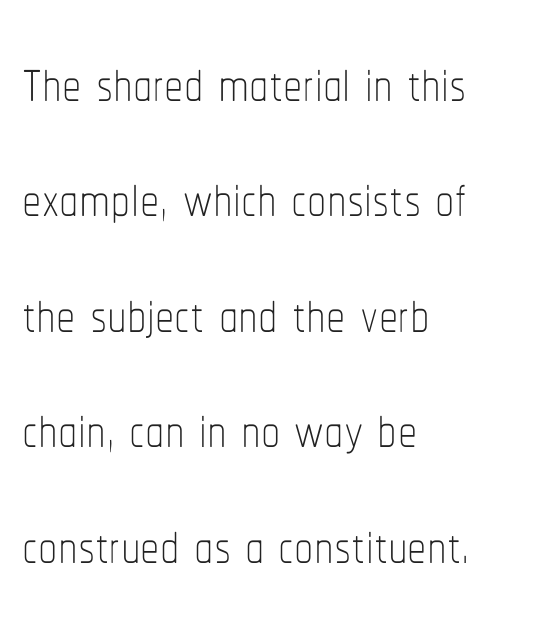
Q: Is the text bold? A: No.
Q: Is the text italic (slanted)? A: No, it is upright.
Q: Is the text underlined? A: No.
Q: How is the paragraph aligned? A: Left-aligned.
Q: Is the spacing between letters normal or unusually wide? A: Normal.
Q: Is the spacing between lines tight, normal or loose? A: Normal.
Q: Width (condensed, normal, or wide)? A: Condensed.
Q: Stroke contrast? A: Low.
Q: x-height? A: Medium.
Q: Monospaced? A: No.
